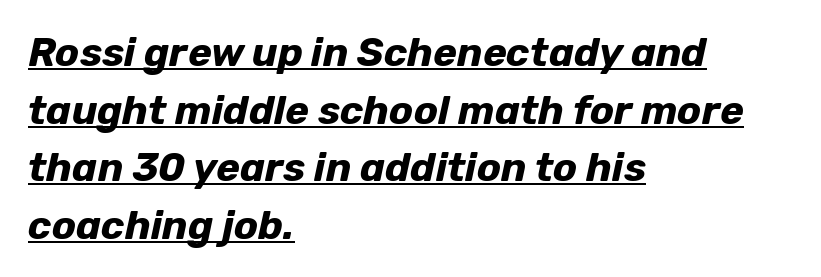
{"italic": "yes", "lean": "right", "slant_degrees": 12, "bold": "yes", "weight": "bold", "width": "normal", "stroke_contrast": "low", "x_height": "medium", "monospaced": "no", "underline": "yes", "align": "left", "line_spacing": "normal", "line_spacing_ratio": 1.44, "letter_spacing": "normal", "letter_spacing_em": 0.0, "glyph_px": 40}
